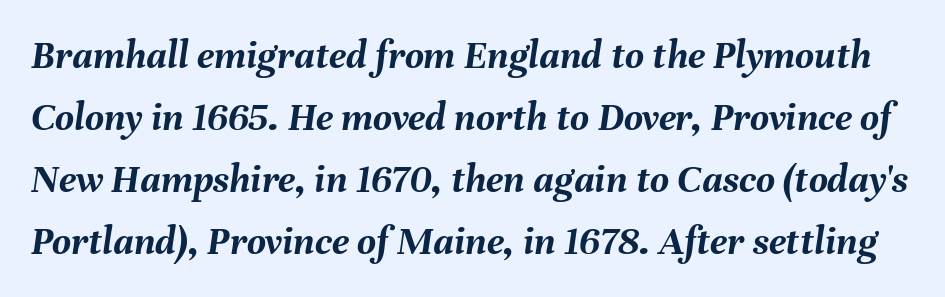
{"italic": "yes", "lean": "right", "slant_degrees": 8, "bold": "yes", "weight": "semibold", "width": "normal", "stroke_contrast": "medium", "x_height": "medium", "monospaced": "no", "underline": "no", "line_spacing": "normal", "line_spacing_ratio": 1.51, "letter_spacing": "normal", "letter_spacing_em": 0.0, "glyph_px": 41}
